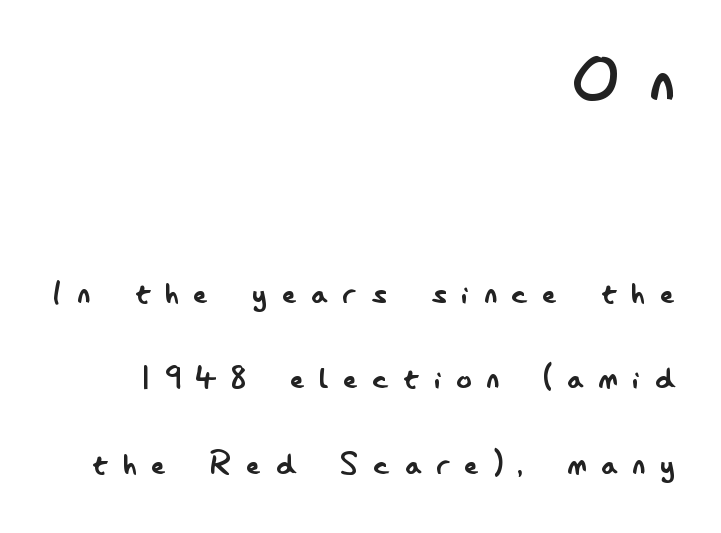
{"serif": "no", "italic": "no", "bold": "no", "weight": "regular", "width": "condensed", "stroke_contrast": "low", "x_height": "small", "monospaced": "no", "underline": "no", "align": "right", "line_spacing": "loose", "line_spacing_ratio": 2.25, "letter_spacing": "wide", "letter_spacing_em": 0.4, "larger_block": "first", "size_ratio": 1.97, "glyph_px": 75}
